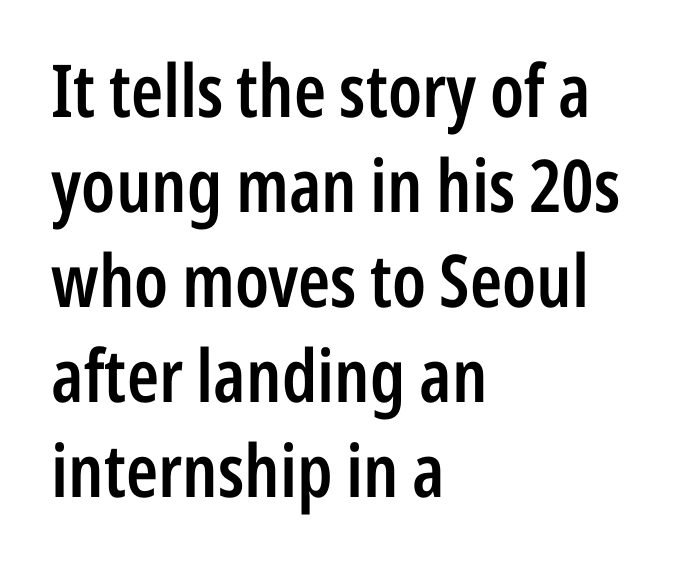
Characters remain perfectly vertical along every line. Note the varied advance widths — an 'i' is clearly narrower than an 'm'. The passage shown is not underscored anywhere. The face used here is rendered with its standard letterfit. Weight check: semibold — heavier than regular, not quite bold.
